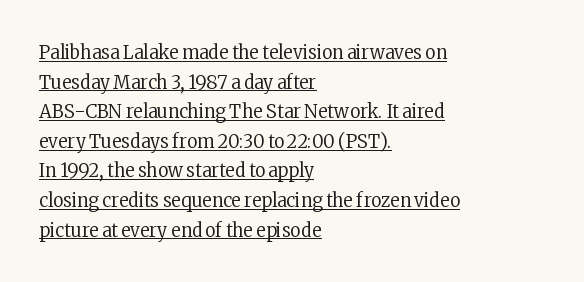
Posture: vertical. The setting favours the left margin, as ordinary paragraphs usually do. Between one letter and the next there's only the usual sliver of space. Vertically, the passage feels balanced, rows spaced as you'd expect. Is this a heavy cut? Hardly; it is regular or lighter.
